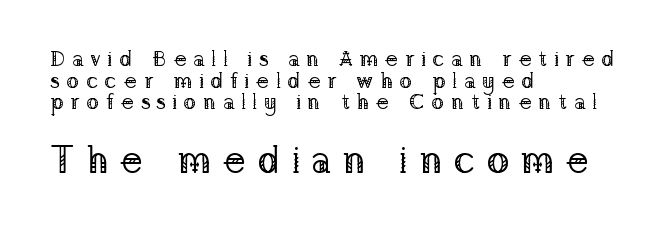
Spacing verdict: proportional, widths tailored to each character. The face looks like a standard text weight, possibly lighter. The letters are spread apart with noticeably loose tracking. This sample is left-justified, so line endings fall wherever the words run out.
